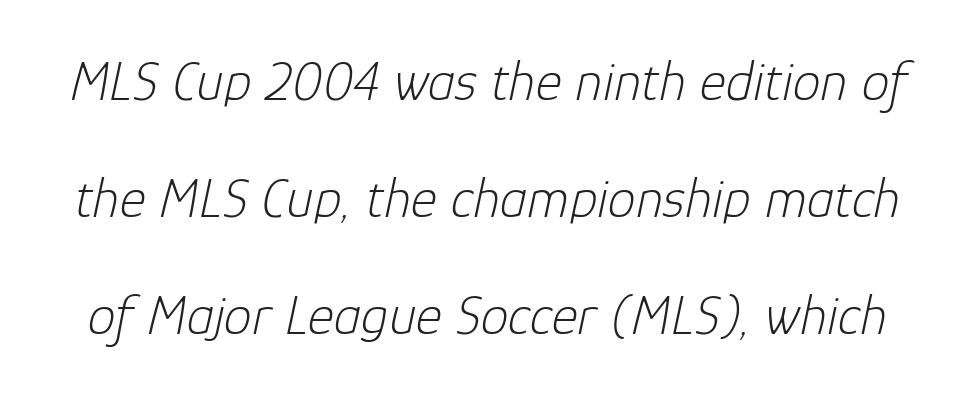
{"italic": "yes", "lean": "right", "slant_degrees": 12, "bold": "no", "weight": "light", "width": "normal", "stroke_contrast": "low", "x_height": "medium", "monospaced": "no", "underline": "no", "line_spacing": "loose", "line_spacing_ratio": 2.09, "letter_spacing": "normal", "letter_spacing_em": 0.0, "glyph_px": 56}
